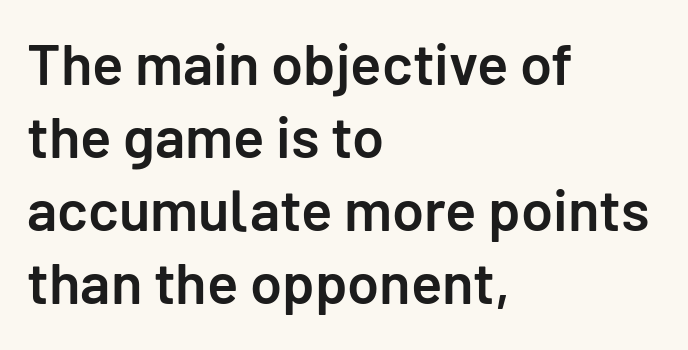
Q: Is the text bold? A: Semi-bold.
Q: Is the text italic (slanted)? A: No, it is upright.
Q: Is the typeface a serif or a sans-serif typeface? A: Sans-serif.
Q: Is the text underlined? A: No.
Q: How is the paragraph aligned? A: Left-aligned.
Q: Is the spacing between letters normal or unusually wide? A: Normal.
Q: Is the spacing between lines tight, normal or loose? A: Normal.
Q: Width (condensed, normal, or wide)? A: Normal.
Q: Stroke contrast? A: Low.
Q: x-height? A: Medium.
Q: Monospaced? A: No.
